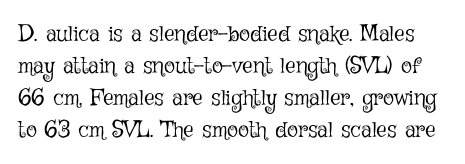
The image shows 23 px text type, upright; set normal line spacing (1.39x), normal letter spacing, not underlined.
